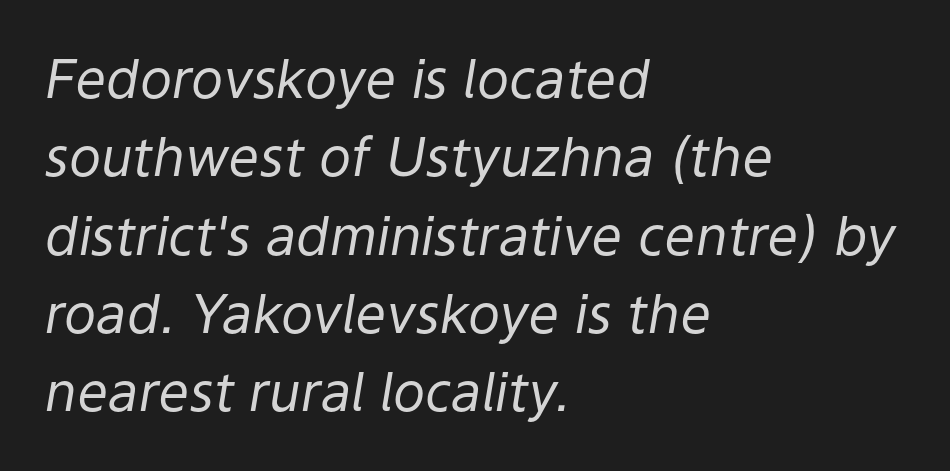
{"italic": "yes", "lean": "right", "slant_degrees": 9, "bold": "no", "weight": "regular", "width": "normal", "stroke_contrast": "low", "x_height": "medium", "monospaced": "no", "underline": "no", "align": "left", "line_spacing": "normal", "line_spacing_ratio": 1.45, "letter_spacing": "normal", "letter_spacing_em": 0.0, "glyph_px": 54}
